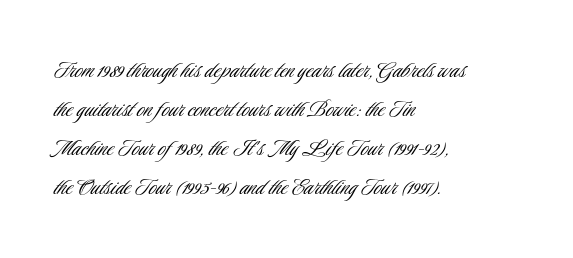
{"bold": "no", "underline": "no", "align": "left", "line_spacing": "normal", "line_spacing_ratio": 1.44, "letter_spacing": "normal", "letter_spacing_em": 0.0, "glyph_px": 27}
